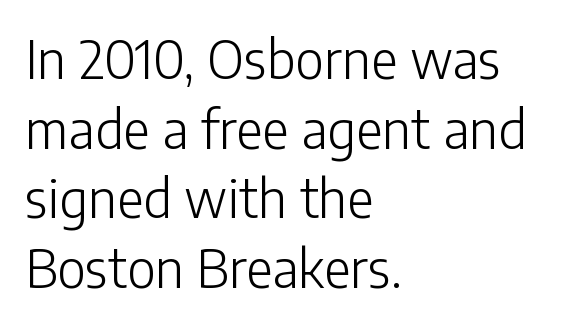
{"serif": "no", "italic": "no", "bold": "no", "weight": "light", "width": "normal", "stroke_contrast": "low", "x_height": "medium", "monospaced": "no", "underline": "no", "align": "left", "line_spacing": "normal", "line_spacing_ratio": 1.34, "letter_spacing": "normal", "letter_spacing_em": 0.0, "glyph_px": 52}
